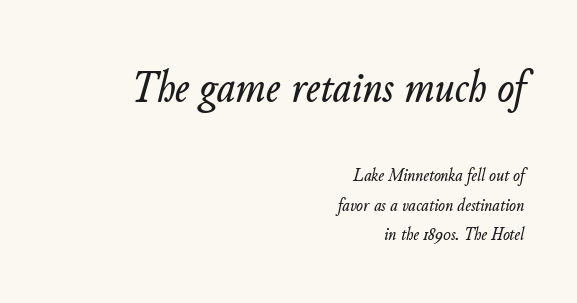
Quick note: interline space is typical. A student would call this right alignment; a typographer would say flush right, rag left. The letters sit at their default tracking, neither squeezed nor spread. Here the first block reads like a headline and the second like body copy.
